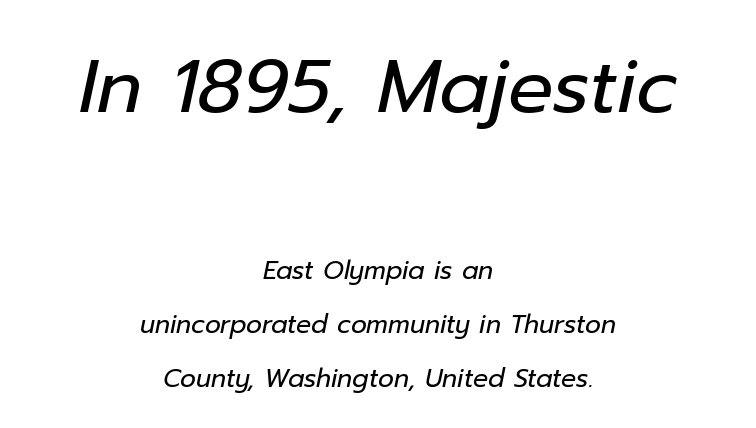
The font's italic variant was chosen for this text. Weight class: somewhere from thin through regular. Each line is balanced around a shared central axis. Size hierarchy here favors the leading block over the trailing one. Letter spacing: default. A great deal of white space separates one row of letters from the next.
